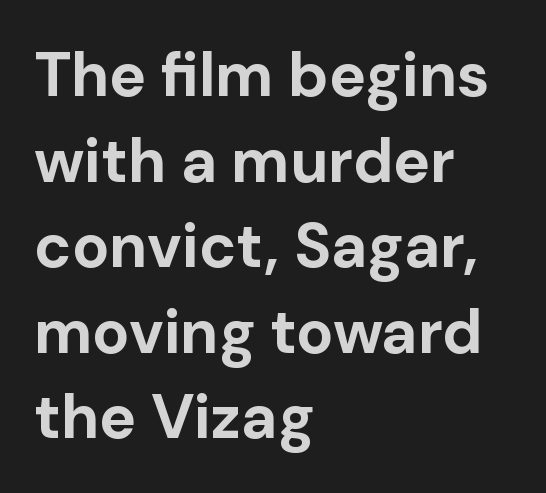
Q: Is the text bold? A: Yes.
Q: Is the text italic (slanted)? A: No, it is upright.
Q: Is the typeface a serif or a sans-serif typeface? A: Sans-serif.
Q: Is the text underlined? A: No.
Q: How is the paragraph aligned? A: Left-aligned.
Q: Is the spacing between letters normal or unusually wide? A: Normal.
Q: Is the spacing between lines tight, normal or loose? A: Normal.
Q: Width (condensed, normal, or wide)? A: Normal.
Q: Stroke contrast? A: Low.
Q: x-height? A: Medium.
Q: Monospaced? A: No.
